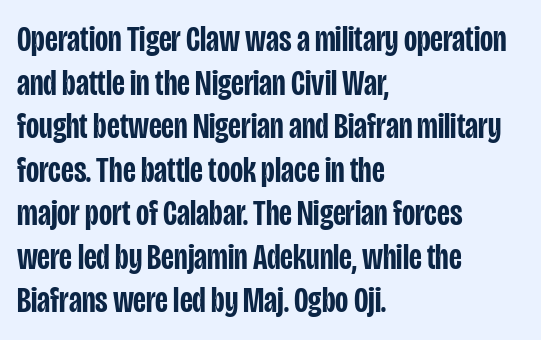
The image shows 36 px semibold, condensed sans-serif type, upright; set left-aligned, line spacing 1.21x, normal letter spacing, not underlined; low stroke contrast and a large x-height.
